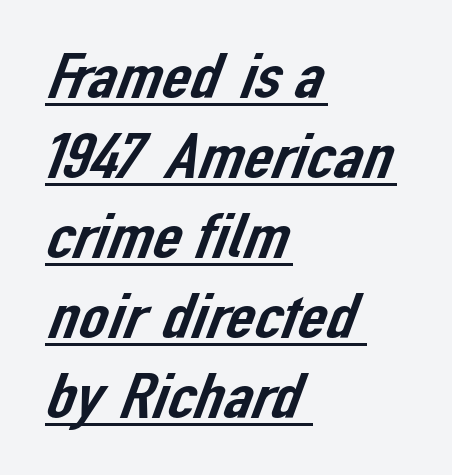
The image shows 64 px sans-serif type; set left-aligned, normal line spacing (1.25x), normal letter spacing, underlined; low stroke contrast and a medium x-height.
